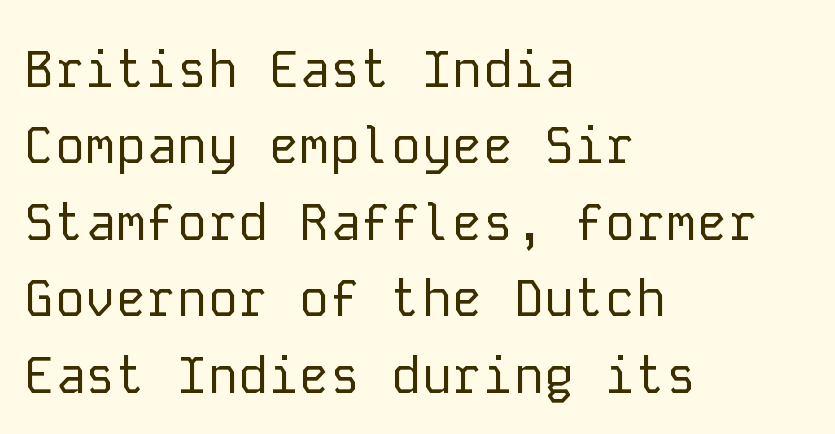
The image shows 51 px regular-weight sans-serif type, upright, monospaced; set left-aligned, normal line spacing (1.5x), normal letter spacing, not underlined; low stroke contrast and a medium x-height.
